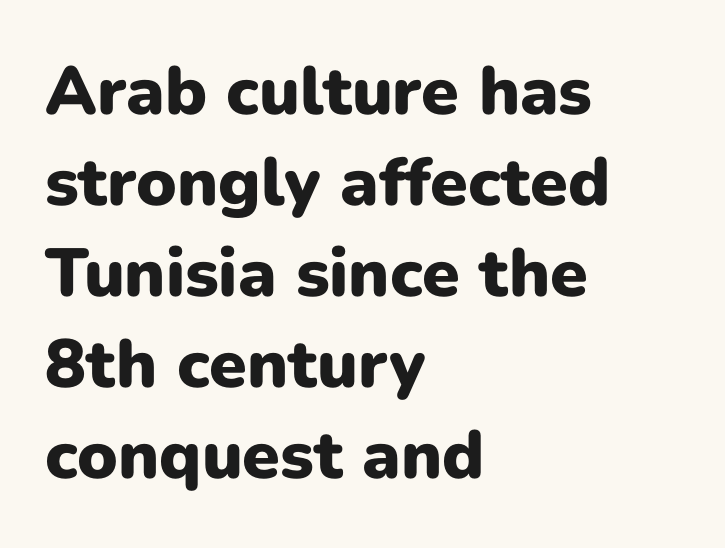
Q: Is the text bold? A: Yes.
Q: Is the text italic (slanted)? A: No, it is upright.
Q: Is the typeface a serif or a sans-serif typeface? A: Sans-serif.
Q: Is the text underlined? A: No.
Q: How is the paragraph aligned? A: Left-aligned.
Q: Is the spacing between letters normal or unusually wide? A: Normal.
Q: Is the spacing between lines tight, normal or loose? A: Normal.
Q: Width (condensed, normal, or wide)? A: Normal.
Q: Stroke contrast? A: Low.
Q: x-height? A: Medium.
Q: Monospaced? A: No.
